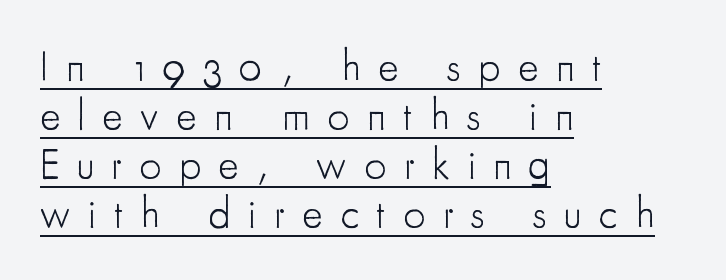
Q: Is the text bold? A: No.
Q: Is the text italic (slanted)? A: No, it is upright.
Q: Is the typeface a serif or a sans-serif typeface? A: Sans-serif.
Q: Is the text underlined? A: Yes.
Q: How is the paragraph aligned? A: Left-aligned.
Q: Is the spacing between letters normal or unusually wide? A: Unusually wide.
Q: Is the spacing between lines tight, normal or loose? A: Tight.
Q: Width (condensed, normal, or wide)? A: Condensed.
Q: Stroke contrast? A: Low.
Q: x-height? A: Small.
Q: Monospaced? A: No.
